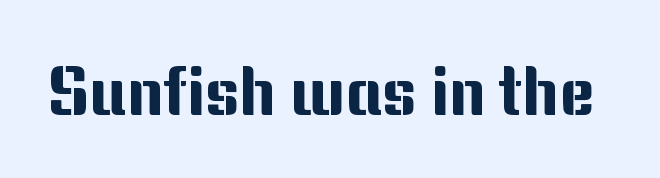
{"serif": "no", "italic": "no", "width": "normal", "stroke_contrast": "medium", "x_height": "medium", "monospaced": "no", "underline": "no", "letter_spacing": "normal", "letter_spacing_em": 0.0, "glyph_px": 68}
